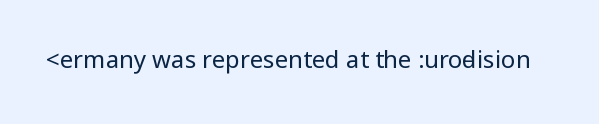
The image shows 24 px text type, upright; set normal letter spacing, not underlined.
